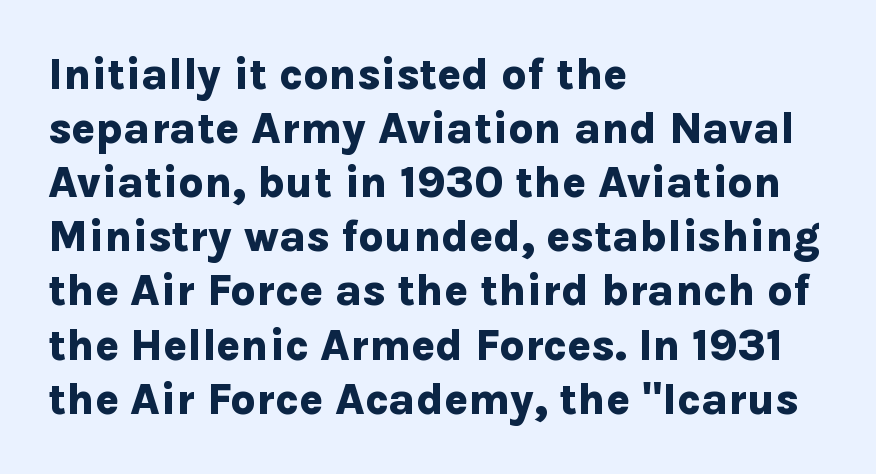
Q: Is the text bold? A: Yes.
Q: Is the text italic (slanted)? A: No, it is upright.
Q: Is the typeface a serif or a sans-serif typeface? A: Sans-serif.
Q: Is the text underlined? A: No.
Q: How is the paragraph aligned? A: Left-aligned.
Q: Is the spacing between letters normal or unusually wide? A: Normal.
Q: Width (condensed, normal, or wide)? A: Normal.
Q: Stroke contrast? A: Low.
Q: x-height? A: Medium.
Q: Monospaced? A: No.
